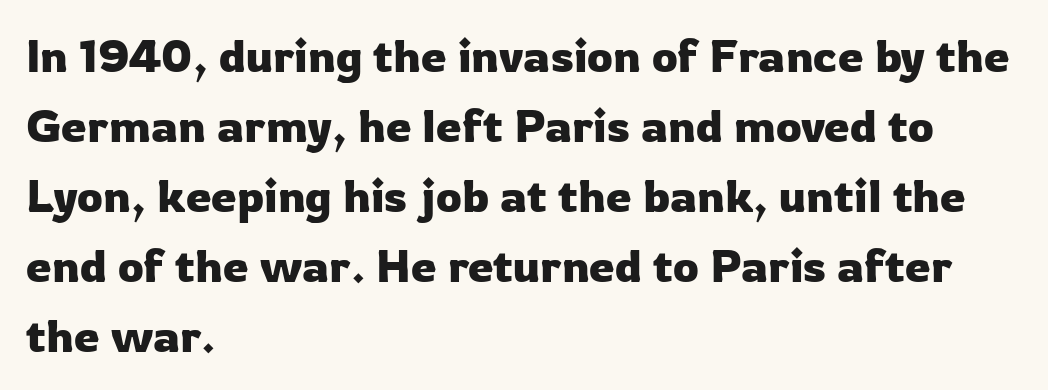
Students, observe: this is what conventionally led text looks like. Proportional: the letters do not fall into vertical columns. Plain, unruled lines of type. A classic flush-left, rag-right setting is used for this passage. The face used here is a sans, in the tradition of grotesques and geometrics.
